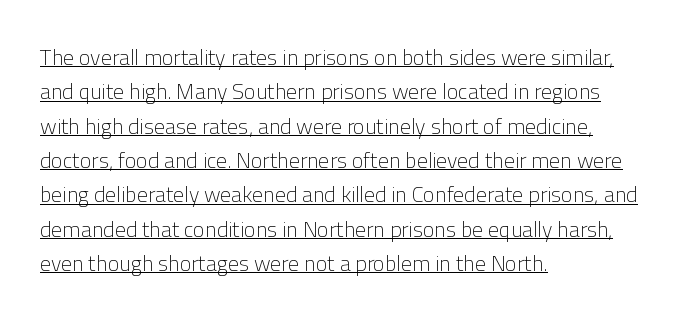
{"italic": "no", "bold": "no", "underline": "yes", "align": "left", "line_spacing": "normal", "line_spacing_ratio": 1.56, "letter_spacing": "normal", "letter_spacing_em": 0.0, "glyph_px": 22}
